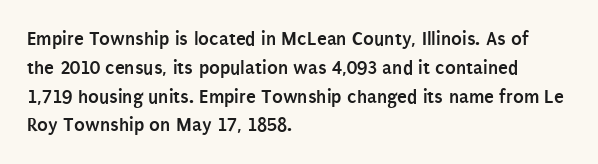
The image shows 20 px bold type, upright; set left-aligned, normal line spacing (1.44x), normal letter spacing, not underlined.
